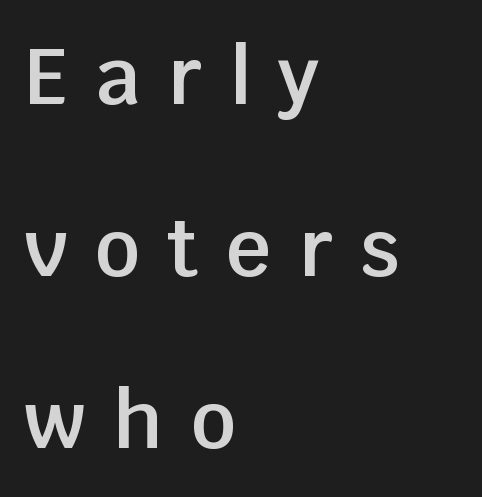
Q: Is the text bold? A: Semi-bold.
Q: Is the text italic (slanted)? A: No, it is upright.
Q: Is the typeface a serif or a sans-serif typeface? A: Sans-serif.
Q: Is the text underlined? A: No.
Q: How is the paragraph aligned? A: Left-aligned.
Q: Is the spacing between letters normal or unusually wide? A: Unusually wide.
Q: Is the spacing between lines tight, normal or loose? A: Loose.
Q: Width (condensed, normal, or wide)? A: Normal.
Q: Stroke contrast? A: Low.
Q: x-height? A: Large.
Q: Monospaced? A: No.
